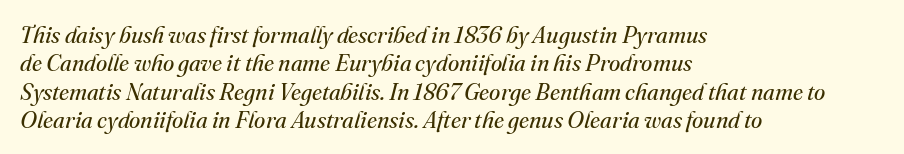
The image shows 23 px text type, italic (leaning right); set left-aligned, line spacing 1.23x, normal letter spacing, not underlined.
